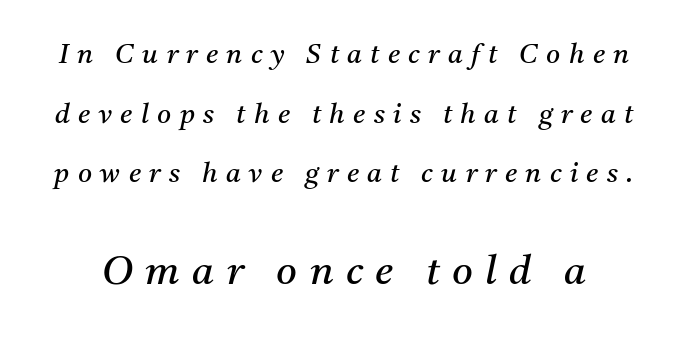
{"serif": "yes", "italic": "yes", "lean": "right", "slant_degrees": 11, "bold": "no", "weight": "regular", "width": "normal", "stroke_contrast": "medium", "x_height": "medium", "monospaced": "no", "underline": "no", "line_spacing": "loose", "line_spacing_ratio": 2.21, "letter_spacing": "wide", "letter_spacing_em": 0.31, "larger_block": "second", "size_ratio": 1.48, "glyph_px": 40}
